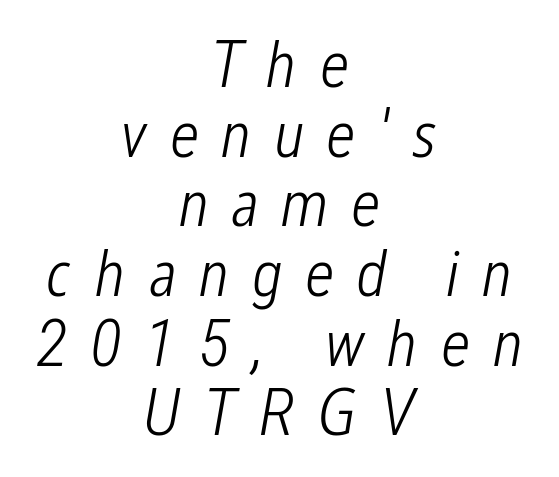
{"italic": "yes", "lean": "right", "slant_degrees": 12, "bold": "no", "weight": "light", "width": "condensed", "stroke_contrast": "low", "x_height": "medium", "monospaced": "no", "underline": "no", "align": "center", "line_spacing": "tight", "line_spacing_ratio": 1.04, "letter_spacing": "wide", "letter_spacing_em": 0.33, "glyph_px": 67}
